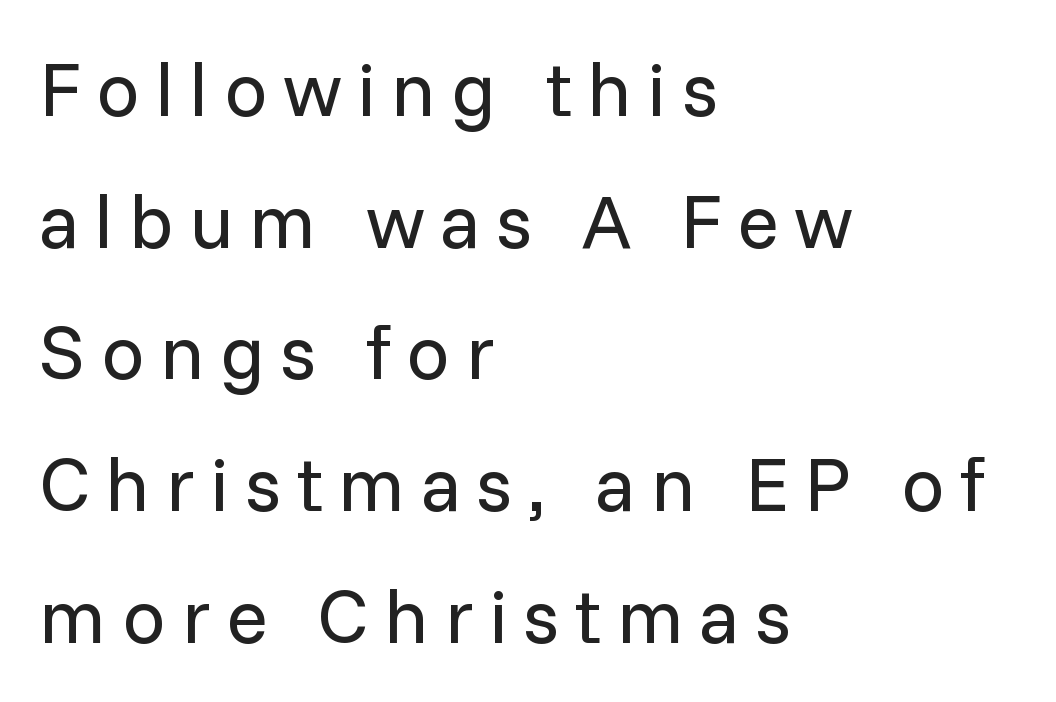
The image shows 77 px regular-weight sans-serif type, upright; set left-aligned, line spacing 1.71x, unusually wide letter spacing (+0.2 em), not underlined; low stroke contrast and a medium x-height.
